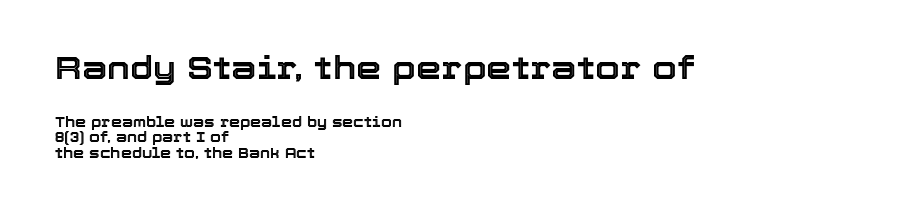
Q: Is the text italic (slanted)? A: No, it is upright.
Q: Is the text underlined? A: No.
Q: How is the paragraph aligned? A: Left-aligned.
Q: Is the spacing between letters normal or unusually wide? A: Normal.
Q: Is the spacing between lines tight, normal or loose? A: Tight.
Q: Which block of text is set in a larger size, the first (top) or the second (bottom)? A: The first (top) one.
Q: Width (condensed, normal, or wide)? A: Normal.
Q: x-height? A: Medium.
Q: Monospaced? A: No.
